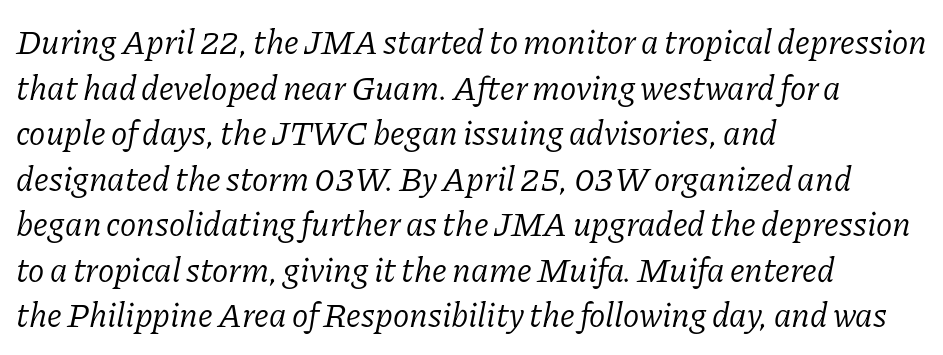
{"serif": "yes", "italic": "yes", "lean": "right", "slant_degrees": 11, "bold": "no", "weight": "light", "width": "normal", "stroke_contrast": "low", "x_height": "medium", "monospaced": "no", "underline": "no", "align": "left", "line_spacing": "normal", "line_spacing_ratio": 1.34, "letter_spacing": "normal", "letter_spacing_em": 0.0, "glyph_px": 34}
